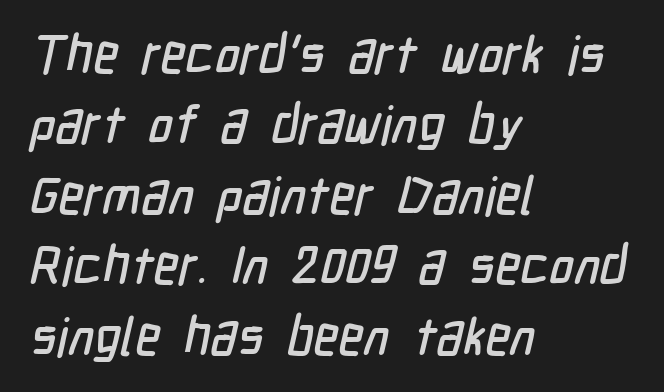
Typographically, this falls in the sans-serif category. Plain, unruled lines of type. Varying glyph widths throughout — classic text-font behaviour. Is there much room between lines? A standard amount, neither cramped nor airy. Compared with a centered layout, this one pins lines to the left instead. Standard letterfit; no display-style spreading of the glyphs.
